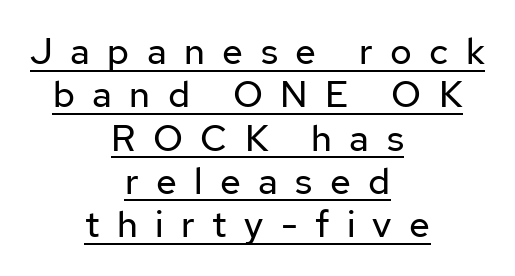
The image shows 37 px regular-weight sans-serif type, upright; set centered, line spacing 1.17x, unusually wide letter spacing (+0.47 em), underlined; low stroke contrast and a medium x-height.
